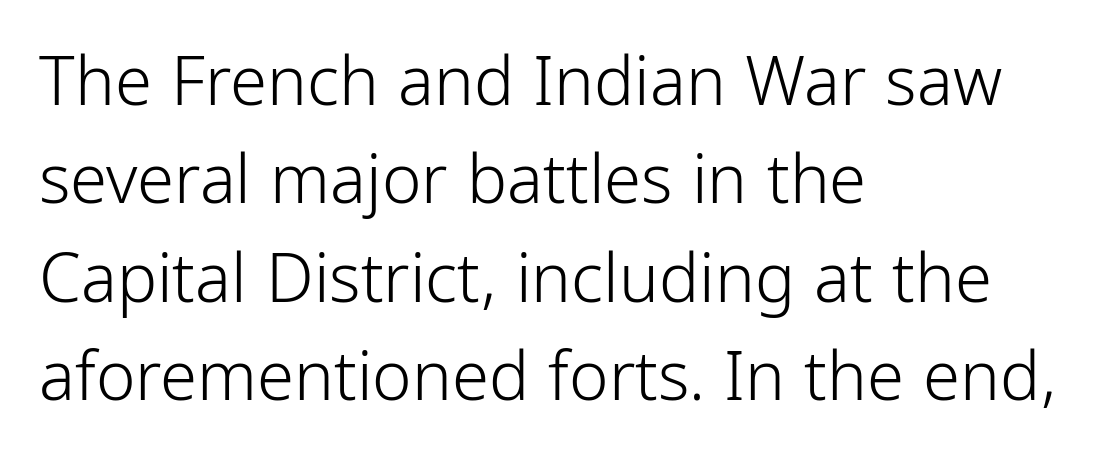
{"serif": "no", "italic": "no", "bold": "no", "weight": "light", "width": "condensed", "stroke_contrast": "low", "x_height": "medium", "monospaced": "no", "underline": "no", "align": "left", "line_spacing": "normal", "line_spacing_ratio": 1.47, "letter_spacing": "normal", "letter_spacing_em": 0.0, "glyph_px": 67}
